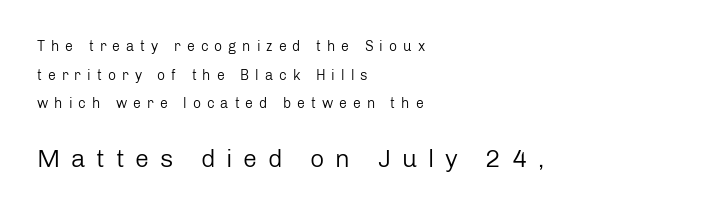
Q: Is the text bold? A: No.
Q: Is the text italic (slanted)? A: No, it is upright.
Q: Is the text underlined? A: No.
Q: How is the paragraph aligned? A: Left-aligned.
Q: Is the spacing between letters normal or unusually wide? A: Unusually wide.
Q: Is the spacing between lines tight, normal or loose? A: Loose.
Q: Which block of text is set in a larger size, the first (top) or the second (bottom)? A: The second (bottom) one.
